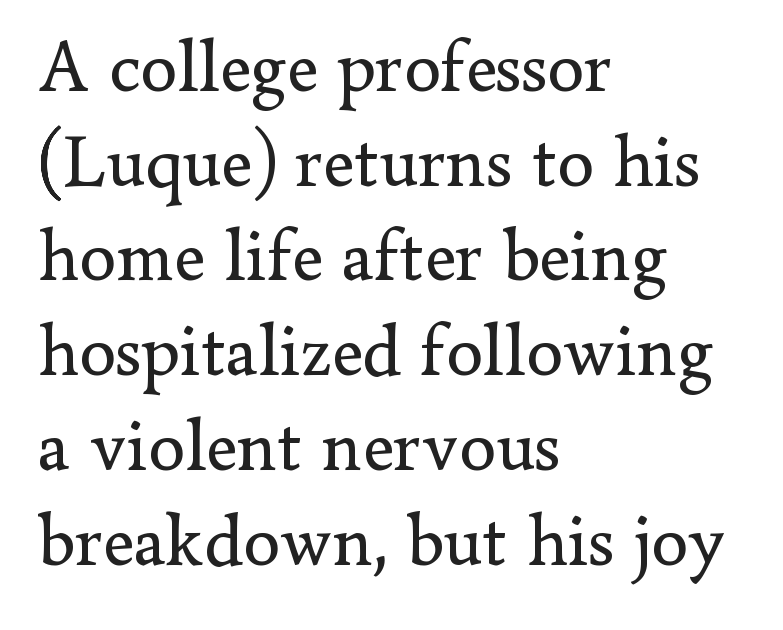
The image shows 74 px regular-weight serif type, upright; set left-aligned, normal line spacing (1.28x), normal letter spacing, not underlined; low stroke contrast and a small x-height.
